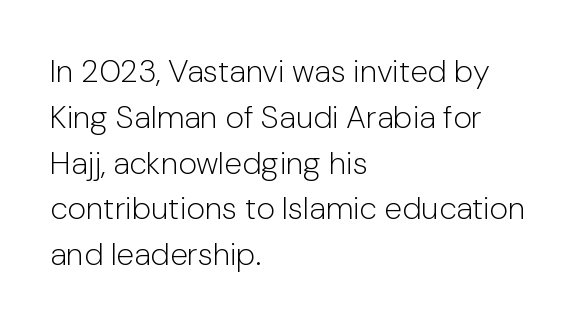
Standard letterfit; no display-style spreading of the glyphs. On a weight scale, this lands at 450 or below. The glyphs in this specimen are sans serif. Each letter keeps its own natural width here, so spacing adapts to shape. The glyphs are unaccompanied by any horizontal stroke below them.
